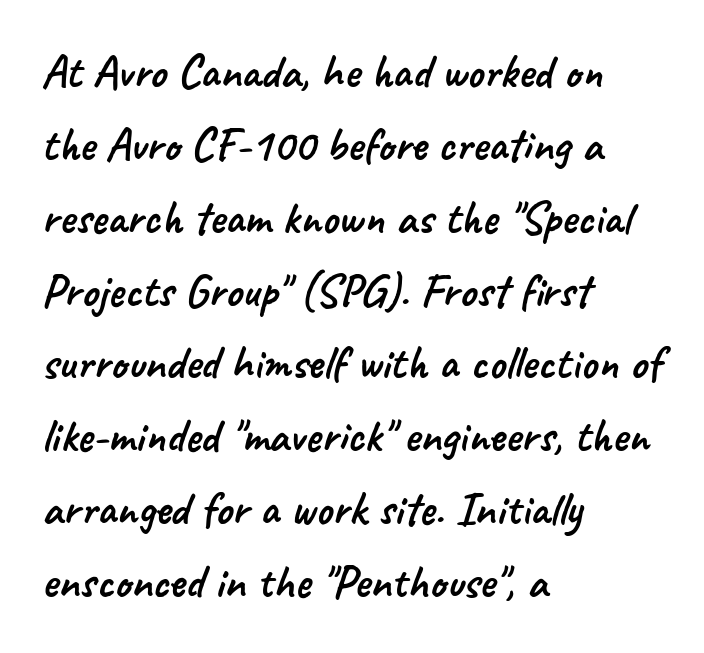
{"serif": "no", "width": "normal", "stroke_contrast": "low", "x_height": "small", "monospaced": "no", "underline": "no", "align": "left", "line_spacing": "normal", "line_spacing_ratio": 1.55, "letter_spacing": "normal", "letter_spacing_em": 0.0, "glyph_px": 47}
